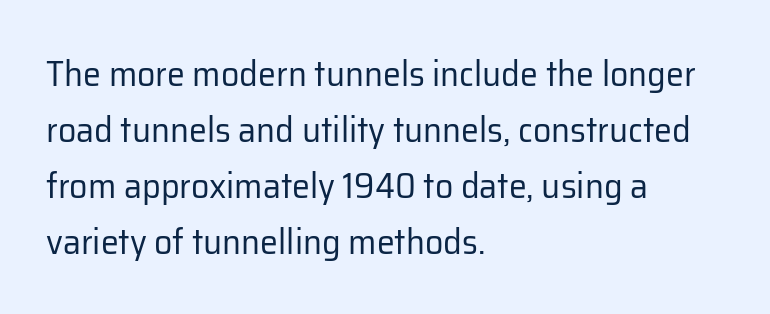
The image shows 36 px regular-weight sans-serif type, upright; set left-aligned, normal line spacing (1.56x), normal letter spacing, not underlined; low stroke contrast and a medium x-height.
